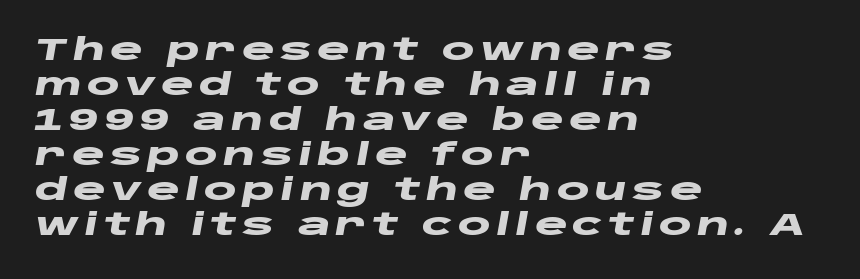
A dark, heavy texture on the line: the type is bold. Successive baselines arrive quickly, one right under another. Think of a printed novel: that variable character pitch is what you see here. All the whitespace from short lines collects on the right. The specimen omits any rule beneath the text block's lines.
